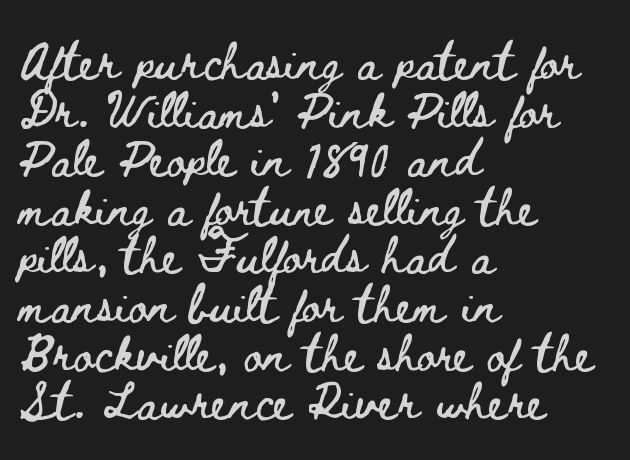
The image shows 36 px wide type; set left-aligned, normal line spacing (1.35x), normal letter spacing, not underlined; low stroke contrast and a small x-height.
